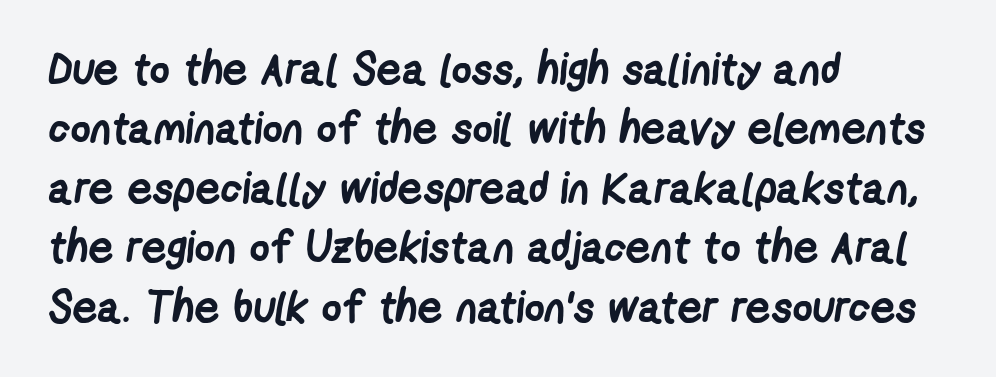
The letters advance in unequal steps, a hallmark of proportional type. This block has exactly the height ordinary leading produces. In terms of letterspacing, this is plain default setting. Beneath every word, the page is bare. What weight is shown? A full bold with thick strokes.
